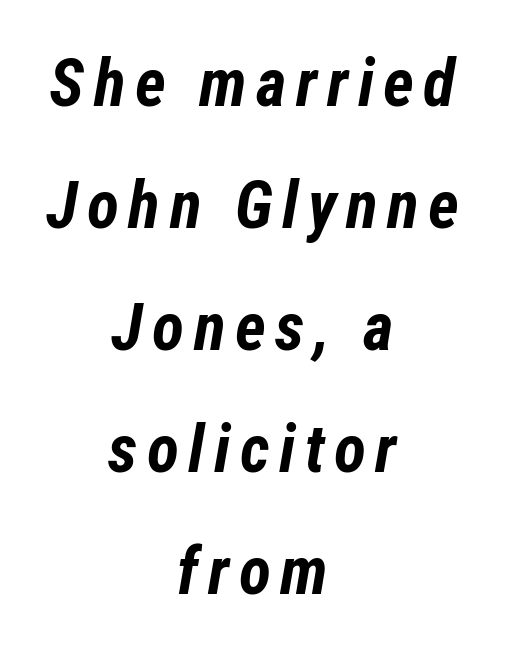
The image shows 66 px bold, condensed type, italic (leaning right); set centered, line spacing 1.85x, not underlined; low stroke contrast and a medium x-height.
